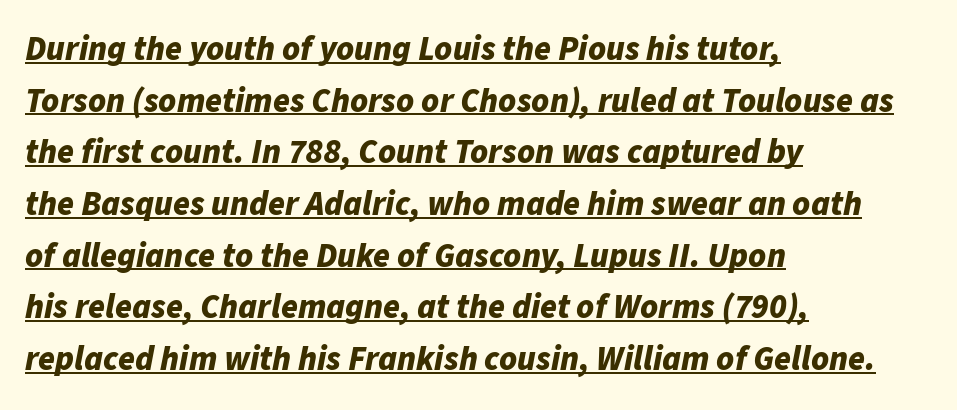
Does the copy run flush right? No — it runs flush left. Letter spacing: default. The glyphs are accompanied by a horizontal stroke just below them. Normally led — the rows are evenly, conventionally spaced. This sample has the flowing, uneven cadence of proportional lettering.
